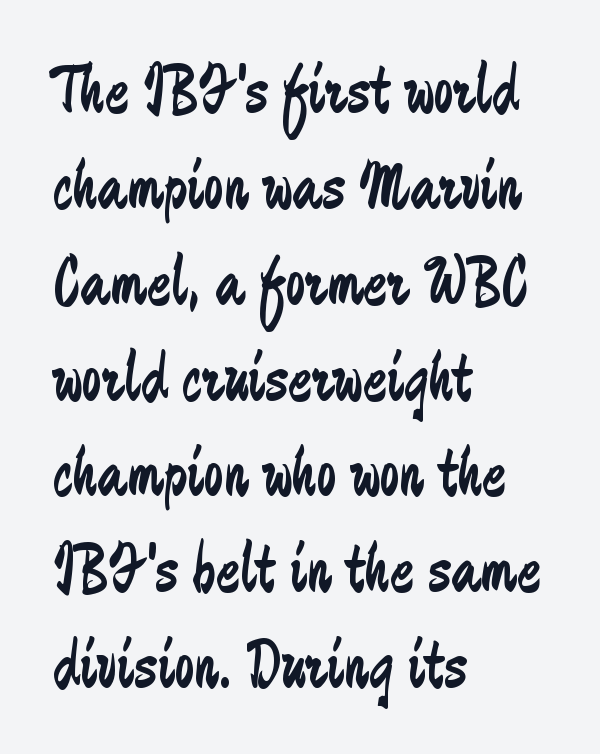
{"serif": "no", "bold": "no", "weight": "regular", "width": "condensed", "stroke_contrast": "low", "x_height": "medium", "monospaced": "no", "underline": "no", "align": "left", "line_spacing": "normal", "line_spacing_ratio": 1.35, "letter_spacing": "normal", "letter_spacing_em": 0.0, "glyph_px": 71}
